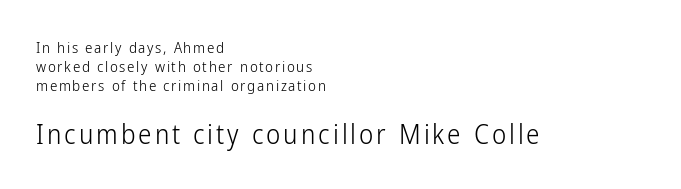
Q: Is the text bold? A: No.
Q: Is the text italic (slanted)? A: No, it is upright.
Q: Is the text underlined? A: No.
Q: How is the paragraph aligned? A: Left-aligned.
Q: Is the spacing between lines tight, normal or loose? A: Normal.
Q: Which block of text is set in a larger size, the first (top) or the second (bottom)? A: The second (bottom) one.
